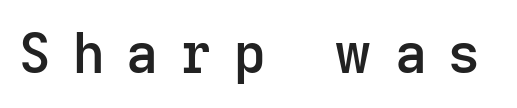
Q: Is the text bold? A: Semi-bold.
Q: Is the text italic (slanted)? A: No, it is upright.
Q: Is the typeface a serif or a sans-serif typeface? A: Sans-serif.
Q: Is the text underlined? A: No.
Q: Is the spacing between letters normal or unusually wide? A: Unusually wide.
Q: Width (condensed, normal, or wide)? A: Normal.
Q: Stroke contrast? A: Low.
Q: x-height? A: Medium.
Q: Monospaced? A: No.
